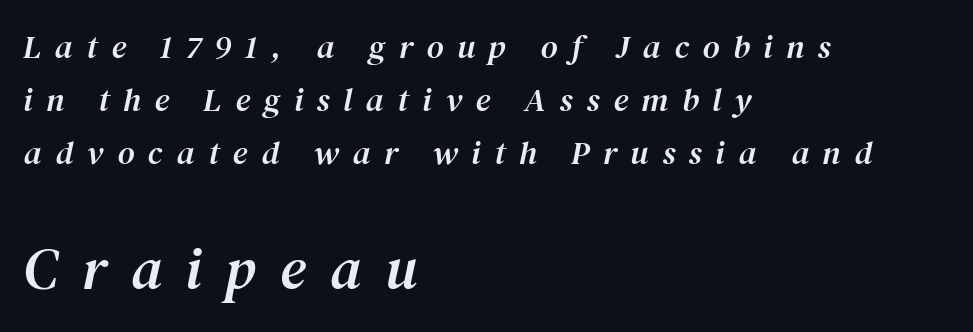
The image shows 58 px serif type, italic (leaning right); set left-aligned, normal line spacing (1.6x), unusually wide letter spacing (+0.41 em), not underlined; the second (bottom) block is 1.76x larger; medium stroke contrast and a medium x-height.
